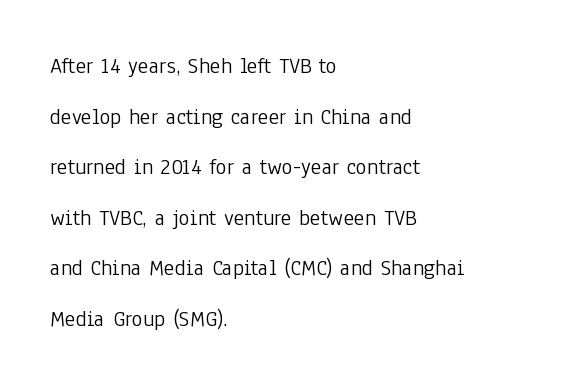
Q: Is the text bold? A: No.
Q: Is the text italic (slanted)? A: No, it is upright.
Q: Is the text underlined? A: No.
Q: How is the paragraph aligned? A: Left-aligned.
Q: Is the spacing between letters normal or unusually wide? A: Normal.
Q: Is the spacing between lines tight, normal or loose? A: Loose.
